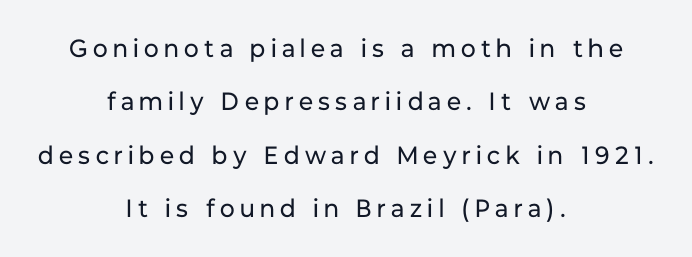
The image shows 25 px text type, upright; set centered, loose line spacing (2.14x), unusually wide letter spacing (+0.22 em), not underlined.
